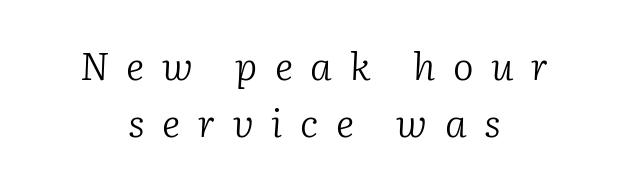
The image shows 39 px light serif type, italic (leaning right); set centered, normal line spacing (1.46x), unusually wide letter spacing (+0.45 em), not underlined; low stroke contrast and a medium x-height.
